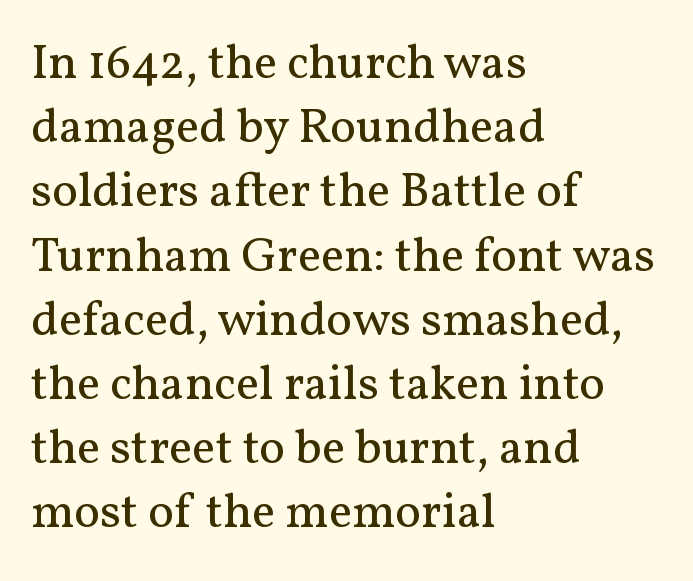
Q: Is the text bold? A: No.
Q: Is the text italic (slanted)? A: No, it is upright.
Q: Is the typeface a serif or a sans-serif typeface? A: Serif.
Q: Is the text underlined? A: No.
Q: How is the paragraph aligned? A: Left-aligned.
Q: Is the spacing between letters normal or unusually wide? A: Normal.
Q: Is the spacing between lines tight, normal or loose? A: Normal.
Q: Width (condensed, normal, or wide)? A: Normal.
Q: Stroke contrast? A: Medium.
Q: x-height? A: Medium.
Q: Monospaced? A: No.
